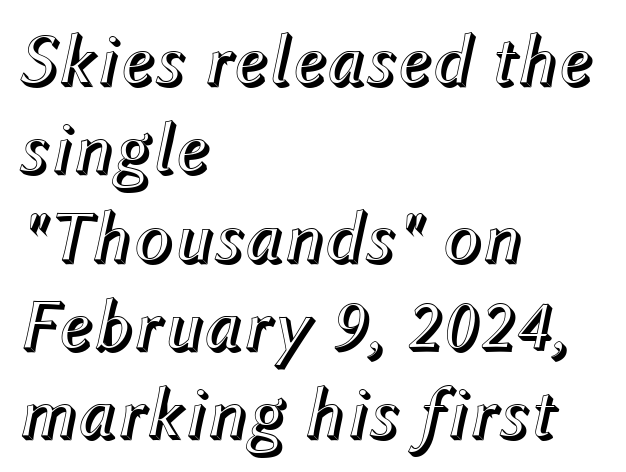
Nobody touched the tracking dial on this one. Italic: yes, the glyphs are oblique. This sample has the flowing, uneven cadence of proportional lettering. Underline: absent.
